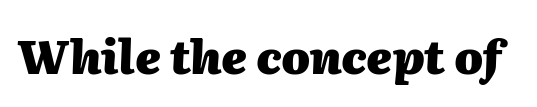
Emphasis-style slanted type is in use. These lines are rendered in a variable-pitch font. Glyph-to-glyph distance matches everyday printed text. Has an underline been added? It has not. What weight is shown? A full bold with thick strokes.
